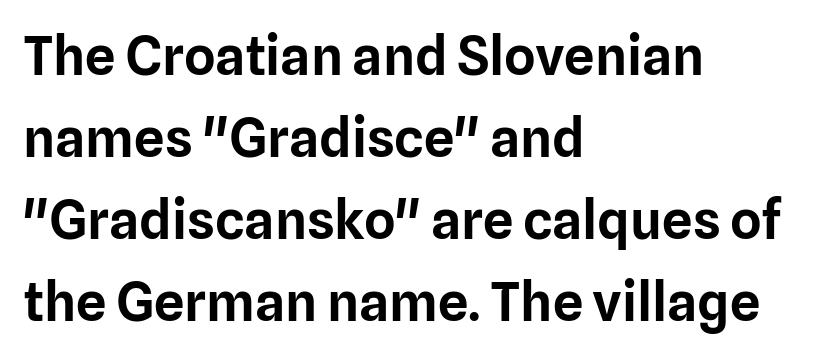
The image shows 54 px sans-serif type, upright; set left-aligned, normal line spacing (1.52x), normal letter spacing, not underlined; low stroke contrast and a medium x-height.
